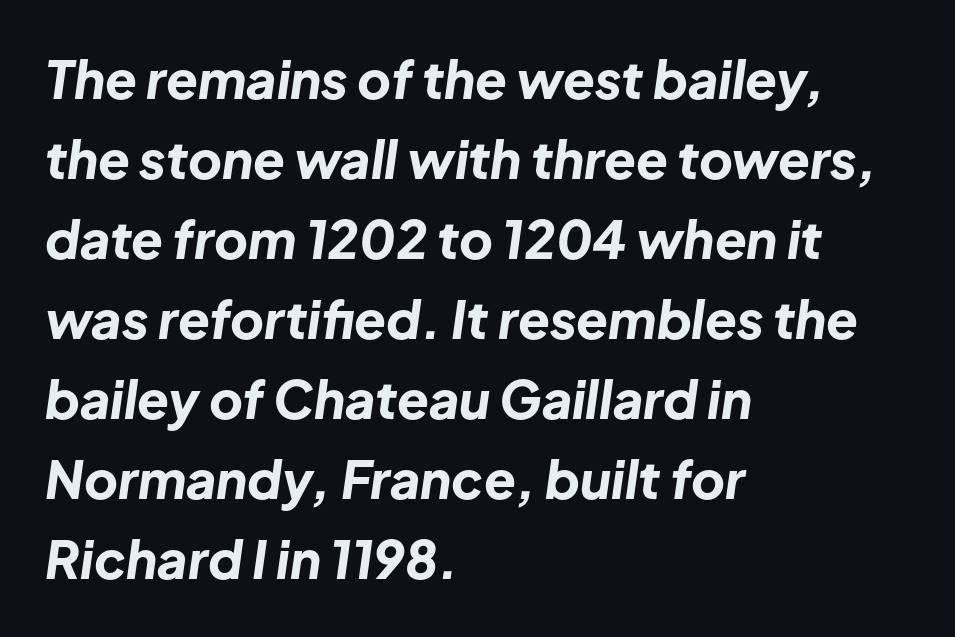
{"italic": "yes", "lean": "right", "slant_degrees": 8, "bold": "yes", "weight": "bold", "width": "normal", "stroke_contrast": "low", "x_height": "medium", "monospaced": "no", "underline": "no", "align": "left", "line_spacing": "normal", "line_spacing_ratio": 1.54, "letter_spacing": "normal", "letter_spacing_em": 0.0, "glyph_px": 52}
